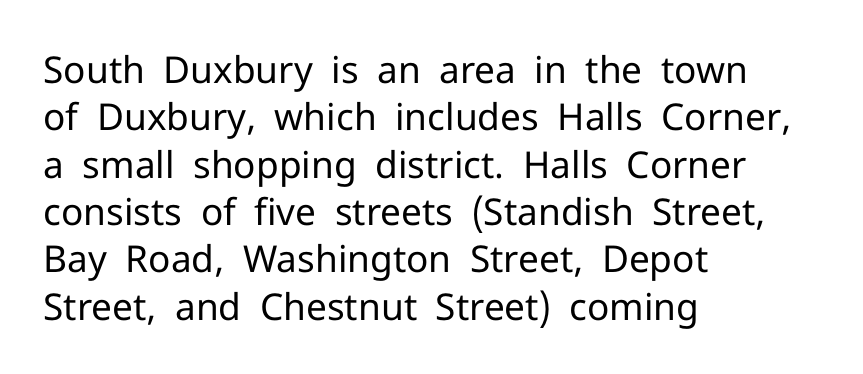
How would I describe the line gaps? Plain and ordinary. Check under the words: just untouched page. Glyph-to-glyph distance matches everyday printed text. Nope, no serifs anywhere on these letters.
